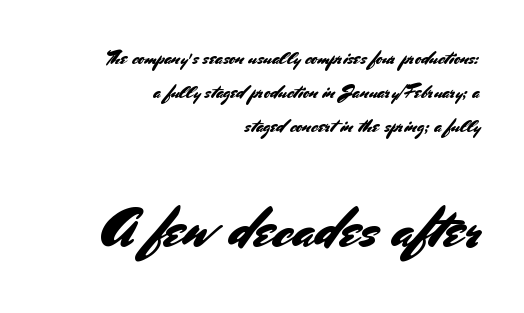
Between these two stacked blocks, the lower one wins on size. Nothing unusual about the tracking: characters are spaced as the font intends. Descenders are the only things crossing below the line.
